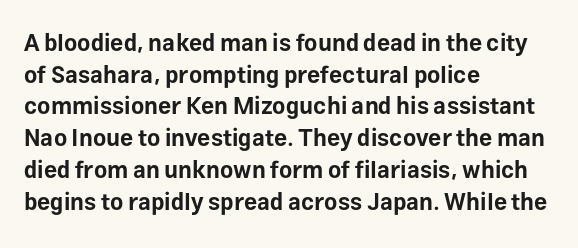
The image shows 23 px bold type, upright; set left-aligned, normal line spacing (1.38x), normal letter spacing, not underlined.
